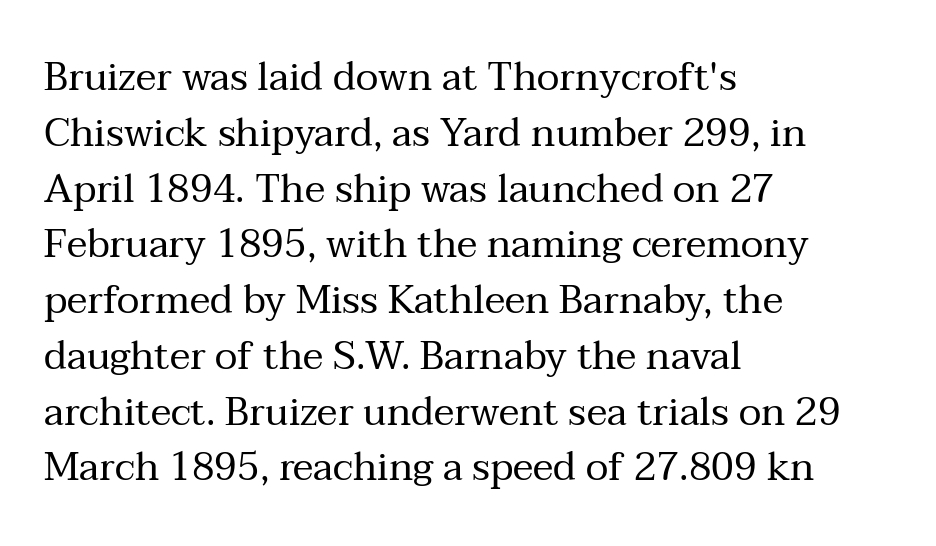
If you drew a line through each stem, it would be perfectly vertical. Nothing heavy about these letters — not bold at all. In terms of letterspacing, this is plain default setting. Underline: absent. If you drew a ruler down the left edge, every line would touch it. Successive baselines arrive at the customary interval.
